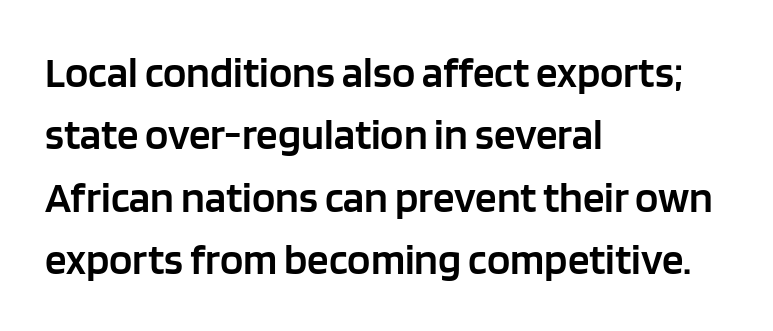
Q: Is the text bold? A: Semi-bold.
Q: Is the text italic (slanted)? A: No, it is upright.
Q: Is the typeface a serif or a sans-serif typeface? A: Sans-serif.
Q: Is the text underlined? A: No.
Q: How is the paragraph aligned? A: Left-aligned.
Q: Is the spacing between letters normal or unusually wide? A: Normal.
Q: Is the spacing between lines tight, normal or loose? A: Normal.
Q: Width (condensed, normal, or wide)? A: Normal.
Q: Stroke contrast? A: Low.
Q: x-height? A: Large.
Q: Monospaced? A: No.
